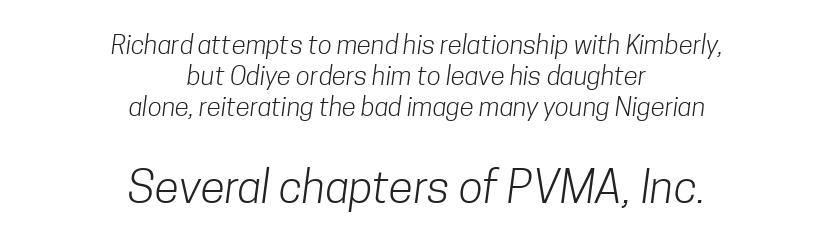
{"serif": "no", "bold": "no", "weight": "light", "width": "condensed", "stroke_contrast": "low", "x_height": "medium", "monospaced": "no", "underline": "no", "align": "center", "line_spacing_ratio": 1.2, "letter_spacing": "normal", "letter_spacing_em": 0.0, "larger_block": "second", "size_ratio": 1.73, "glyph_px": 45}
